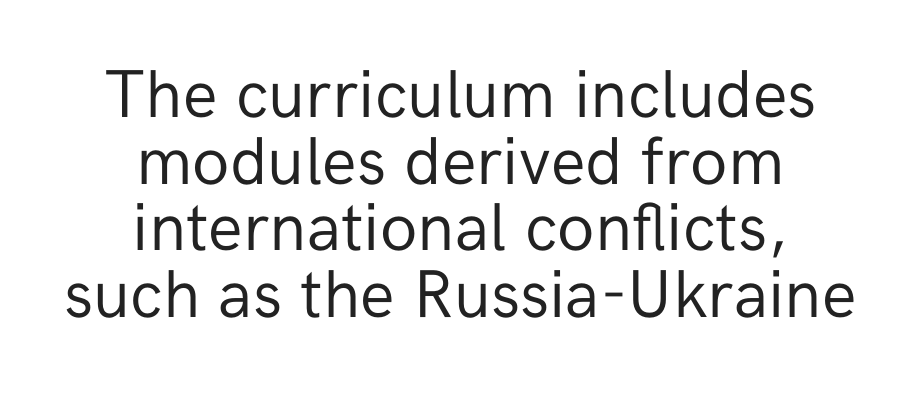
{"serif": "no", "italic": "no", "bold": "no", "weight": "regular", "width": "normal", "stroke_contrast": "low", "x_height": "medium", "monospaced": "no", "underline": "no", "align": "center", "line_spacing": "tight", "line_spacing_ratio": 0.98, "letter_spacing": "normal", "letter_spacing_em": 0.0, "glyph_px": 68}
